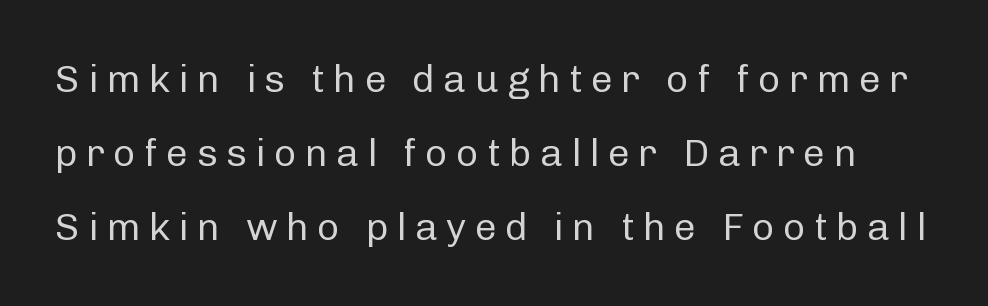
{"serif": "no", "italic": "no", "bold": "no", "weight": "regular", "width": "normal", "stroke_contrast": "low", "x_height": "medium", "monospaced": "no", "underline": "no", "line_spacing": "loose", "line_spacing_ratio": 1.9, "letter_spacing": "wide", "letter_spacing_em": 0.21, "glyph_px": 39}
